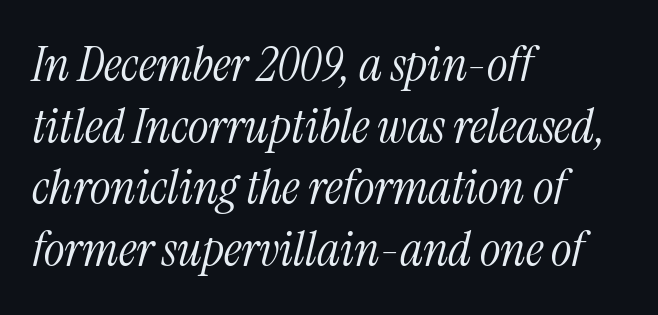
{"serif": "yes", "italic": "yes", "lean": "right", "slant_degrees": 13, "bold": "no", "weight": "light", "width": "condensed", "stroke_contrast": "medium", "x_height": "medium", "monospaced": "no", "underline": "no", "align": "left", "line_spacing": "normal", "line_spacing_ratio": 1.26, "letter_spacing": "normal", "letter_spacing_em": 0.0, "glyph_px": 49}
